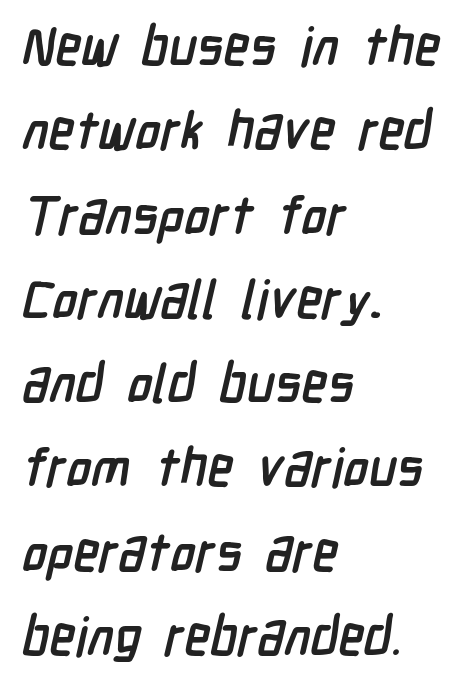
The letterforms sit shoulder to shoulder at normal distance. Anything drawn beneath the words? Only blank space. Bold? Absolutely — the strokes are thick and heavy. Think of a printed novel: that variable character pitch is what you see here. The glyphs in this specimen are sans serif. Which margin do the lines hug? The left one — the right edge is uneven.
